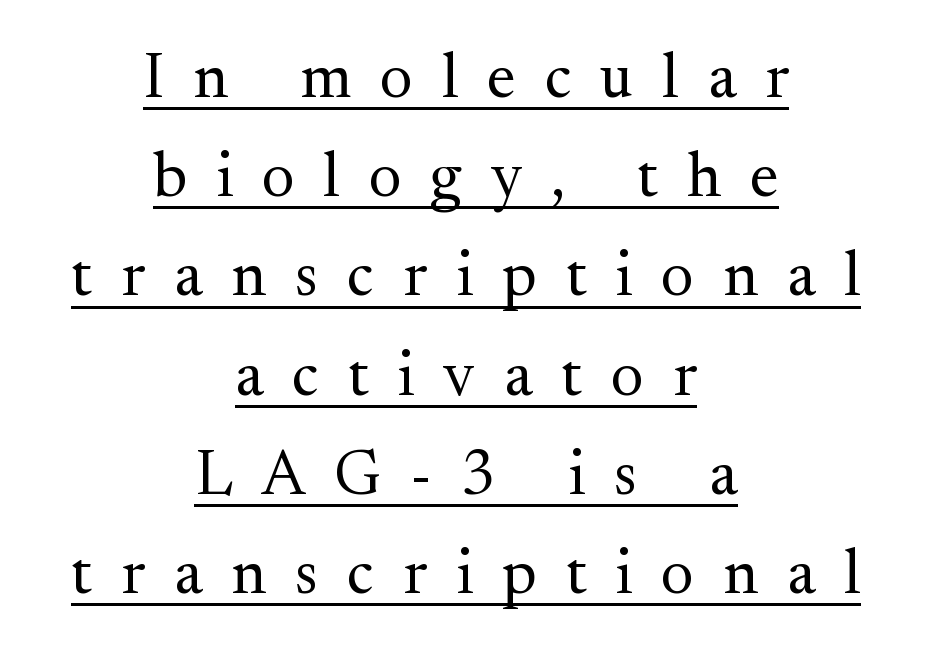
{"serif": "yes", "italic": "no", "bold": "no", "weight": "regular", "width": "normal", "stroke_contrast": "medium", "x_height": "small", "monospaced": "no", "underline": "yes", "align": "center", "line_spacing": "normal", "line_spacing_ratio": 1.55, "letter_spacing": "wide", "letter_spacing_em": 0.45, "glyph_px": 64}
